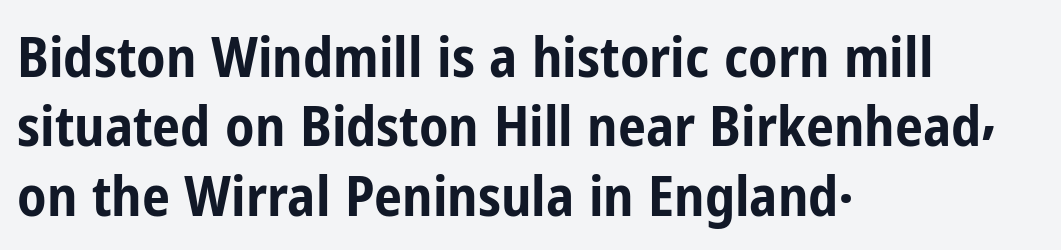
Observe the absence of serifs on each vertical stroke in this sample. Posture: straight, roman, zero tilt. How are the letters spaced? Ordinarily, with no added tracking. These lines are rendered in a variable-pitch font.
